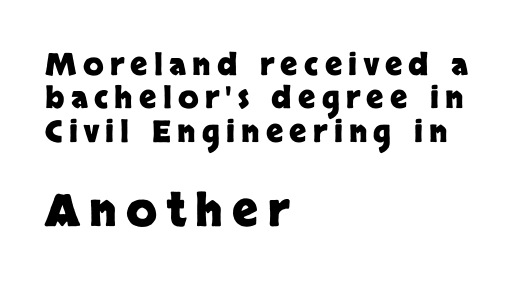
{"serif": "no", "italic": "no", "bold": "yes", "weight": "heavy", "width": "normal", "stroke_contrast": "low", "x_height": "large", "monospaced": "no", "underline": "no", "align": "left", "line_spacing": "tight", "line_spacing_ratio": 1.11, "letter_spacing": "wide", "letter_spacing_em": 0.21, "larger_block": "second", "size_ratio": 1.5, "glyph_px": 45}
